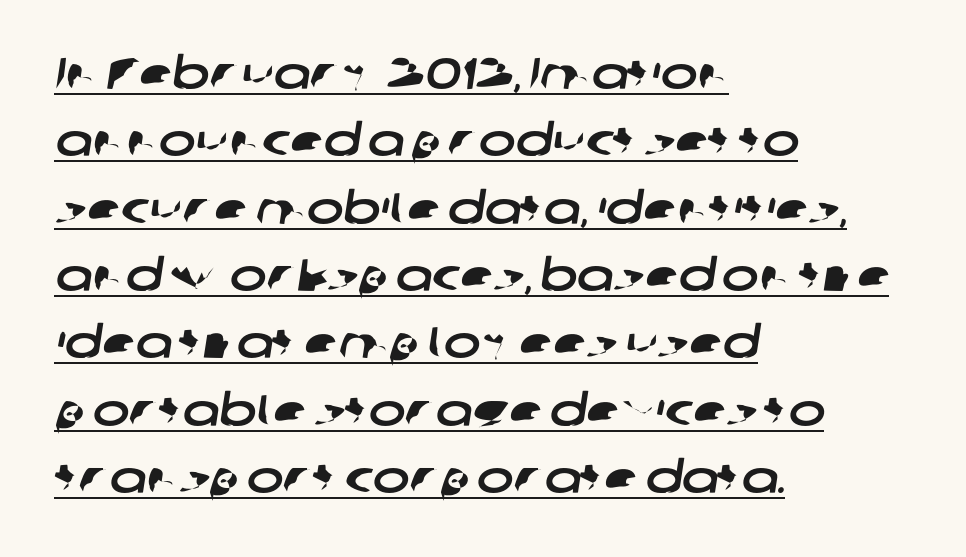
{"serif": "no", "width": "wide", "stroke_contrast": "low", "x_height": "medium", "monospaced": "no", "underline": "yes", "align": "left", "line_spacing": "normal", "line_spacing_ratio": 1.53, "letter_spacing": "normal", "letter_spacing_em": 0.0, "glyph_px": 44}
